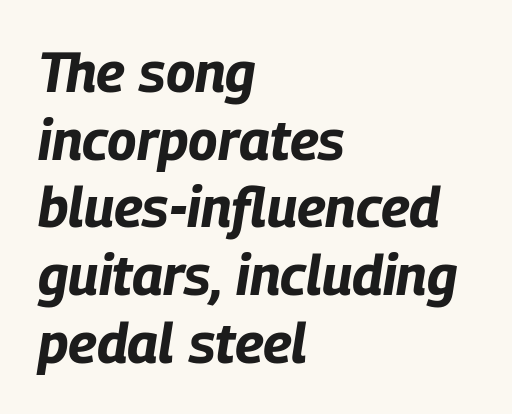
{"italic": "yes", "lean": "right", "slant_degrees": 9, "bold": "yes", "weight": "bold", "width": "condensed", "stroke_contrast": "low", "x_height": "large", "monospaced": "no", "underline": "no", "align": "left", "line_spacing_ratio": 1.23, "letter_spacing": "normal", "letter_spacing_em": 0.0, "glyph_px": 55}
